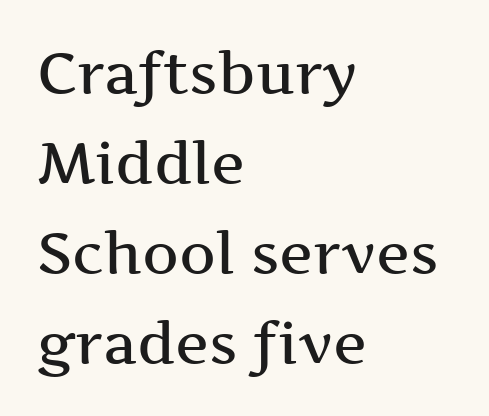
Q: Is the text bold? A: Semi-bold.
Q: Is the text italic (slanted)? A: No, it is upright.
Q: Is the typeface a serif or a sans-serif typeface? A: Serif.
Q: Is the text underlined? A: No.
Q: How is the paragraph aligned? A: Left-aligned.
Q: Is the spacing between letters normal or unusually wide? A: Normal.
Q: Is the spacing between lines tight, normal or loose? A: Normal.
Q: Width (condensed, normal, or wide)? A: Wide.
Q: Stroke contrast? A: Medium.
Q: x-height? A: Medium.
Q: Monospaced? A: No.
